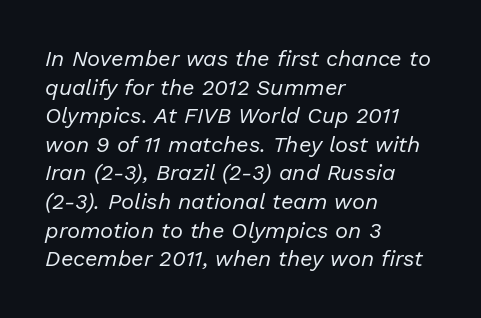
The image shows 22 px text type, italic (leaning right); set left-aligned, normal line spacing (1.3x), normal letter spacing, not underlined.
